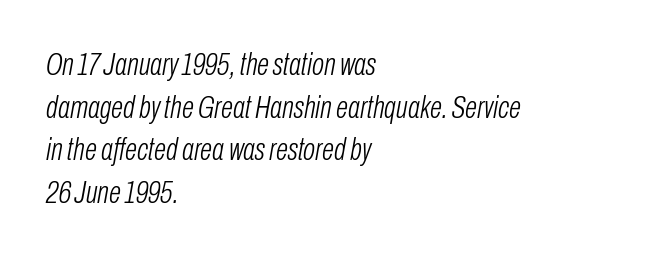
The image shows 32 px light, condensed type, italic (leaning right); set left-aligned, normal line spacing (1.33x), normal letter spacing, not underlined; low stroke contrast and a medium x-height.
